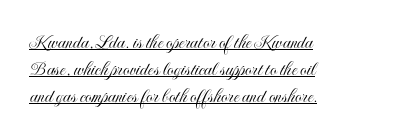
Q: Is the text italic (slanted)? A: Yes.
Q: Is the text underlined? A: Yes.
Q: How is the paragraph aligned? A: Left-aligned.
Q: Is the spacing between letters normal or unusually wide? A: Normal.
Q: Is the spacing between lines tight, normal or loose? A: Normal.
